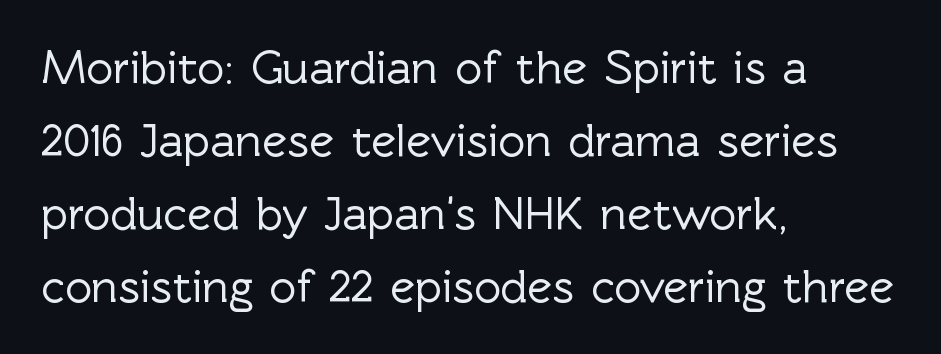
{"serif": "no", "italic": "no", "width": "normal", "x_height": "medium", "monospaced": "no", "underline": "no", "align": "left", "line_spacing": "normal", "line_spacing_ratio": 1.55, "letter_spacing": "normal", "letter_spacing_em": 0.0, "glyph_px": 47}
